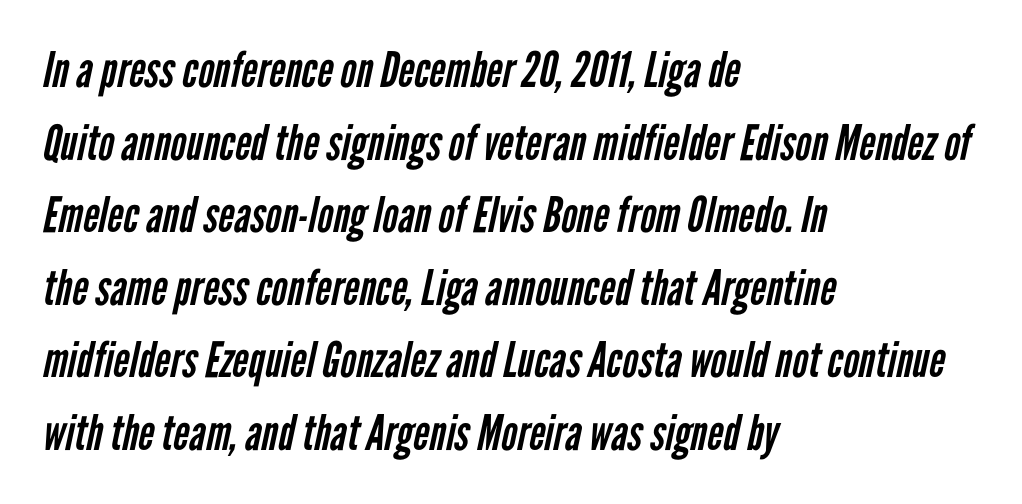
The image shows 49 px regular-weight, condensed sans-serif type; set left-aligned, normal line spacing (1.48x), normal letter spacing, not underlined; low stroke contrast and a medium x-height.
